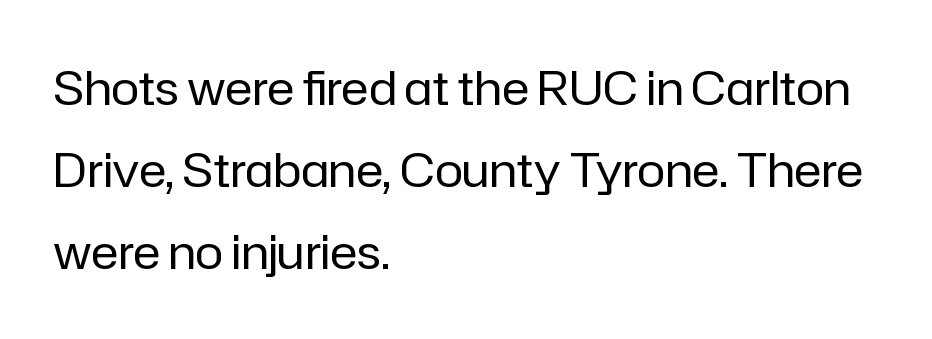
Q: Is the text bold? A: No.
Q: Is the text italic (slanted)? A: No, it is upright.
Q: Is the typeface a serif or a sans-serif typeface? A: Sans-serif.
Q: Is the text underlined? A: No.
Q: How is the paragraph aligned? A: Left-aligned.
Q: Is the spacing between letters normal or unusually wide? A: Normal.
Q: Width (condensed, normal, or wide)? A: Normal.
Q: Stroke contrast? A: Low.
Q: x-height? A: Medium.
Q: Monospaced? A: No.
